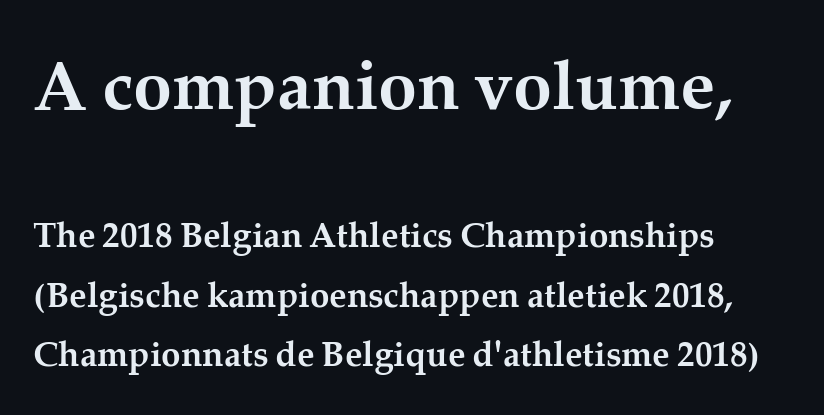
The image shows 70 px semibold serif type, upright; set left-aligned, line spacing 1.71x, normal letter spacing, not underlined; the first (top) block is 2.0x larger; medium stroke contrast and a medium x-height.
